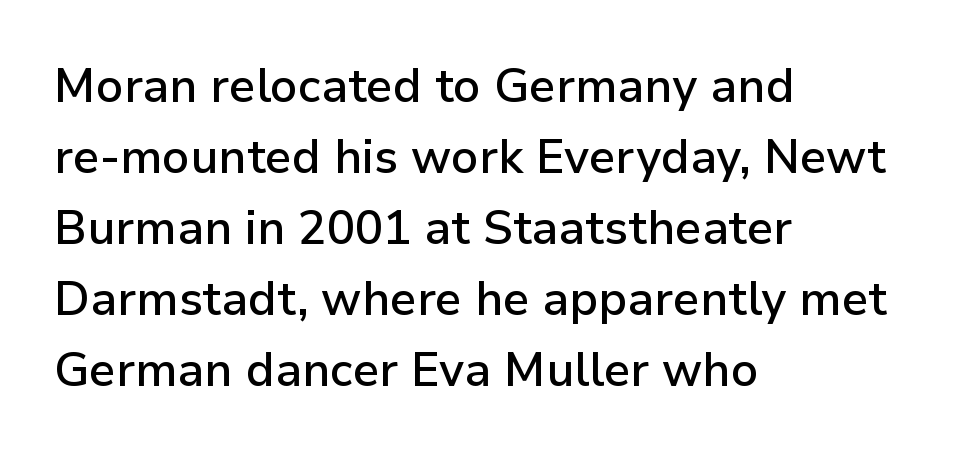
The image shows 47 px semibold sans-serif type, upright; set left-aligned, normal line spacing (1.51x), normal letter spacing, not underlined; low stroke contrast and a medium x-height.
